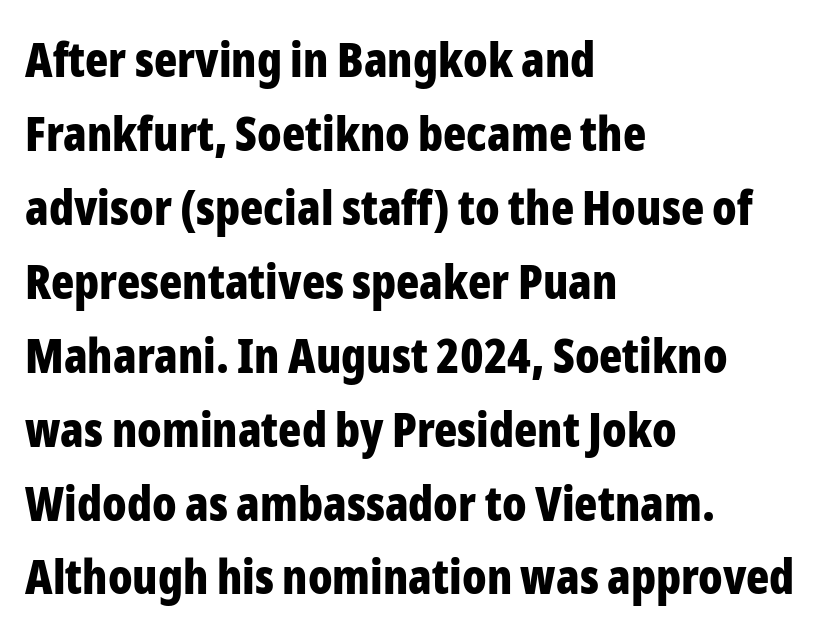
Q: Is the text bold? A: Yes.
Q: Is the text italic (slanted)? A: No, it is upright.
Q: Is the typeface a serif or a sans-serif typeface? A: Sans-serif.
Q: Is the text underlined? A: No.
Q: How is the paragraph aligned? A: Left-aligned.
Q: Is the spacing between letters normal or unusually wide? A: Normal.
Q: Is the spacing between lines tight, normal or loose? A: Normal.
Q: Width (condensed, normal, or wide)? A: Condensed.
Q: Stroke contrast? A: Low.
Q: x-height? A: Medium.
Q: Monospaced? A: No.
